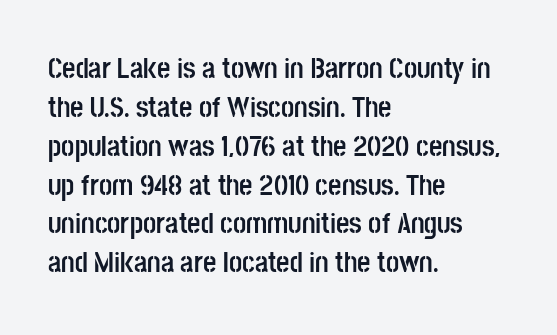
The image shows 29 px semibold, condensed sans-serif type, upright; set left-aligned, normal line spacing (1.34x), normal letter spacing, not underlined; low stroke contrast and a large x-height.
